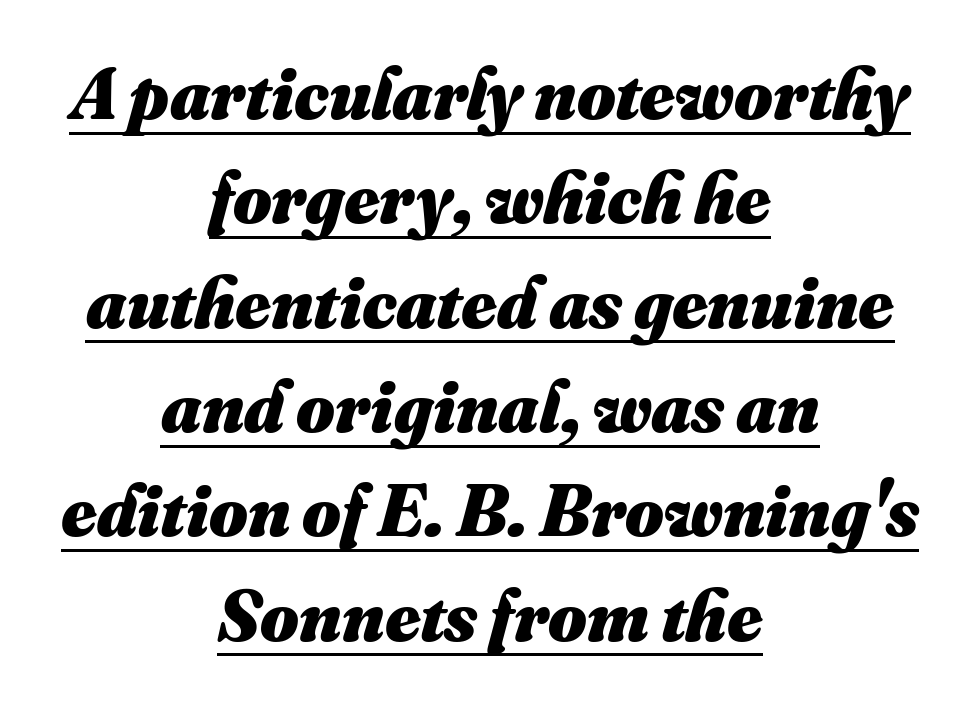
Q: Is the text bold? A: Yes.
Q: Is the text underlined? A: Yes.
Q: How is the paragraph aligned? A: Centered.
Q: Is the spacing between letters normal or unusually wide? A: Normal.
Q: Is the spacing between lines tight, normal or loose? A: Normal.
Q: Width (condensed, normal, or wide)? A: Normal.
Q: Stroke contrast? A: Medium.
Q: x-height? A: Small.
Q: Monospaced? A: No.
